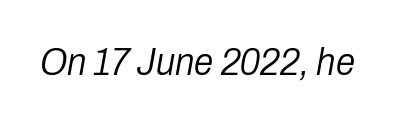
The image shows 39 px light, condensed type, italic (leaning right); set normal letter spacing, not underlined; low stroke contrast and a medium x-height.
